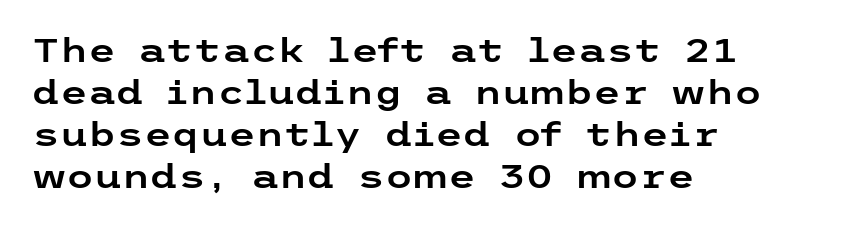
Q: Is the text italic (slanted)? A: No, it is upright.
Q: Is the typeface a serif or a sans-serif typeface? A: Sans-serif.
Q: Is the text underlined? A: No.
Q: How is the paragraph aligned? A: Left-aligned.
Q: Is the spacing between letters normal or unusually wide? A: Normal.
Q: Is the spacing between lines tight, normal or loose? A: Normal.
Q: Width (condensed, normal, or wide)? A: Wide.
Q: Stroke contrast? A: Low.
Q: x-height? A: Medium.
